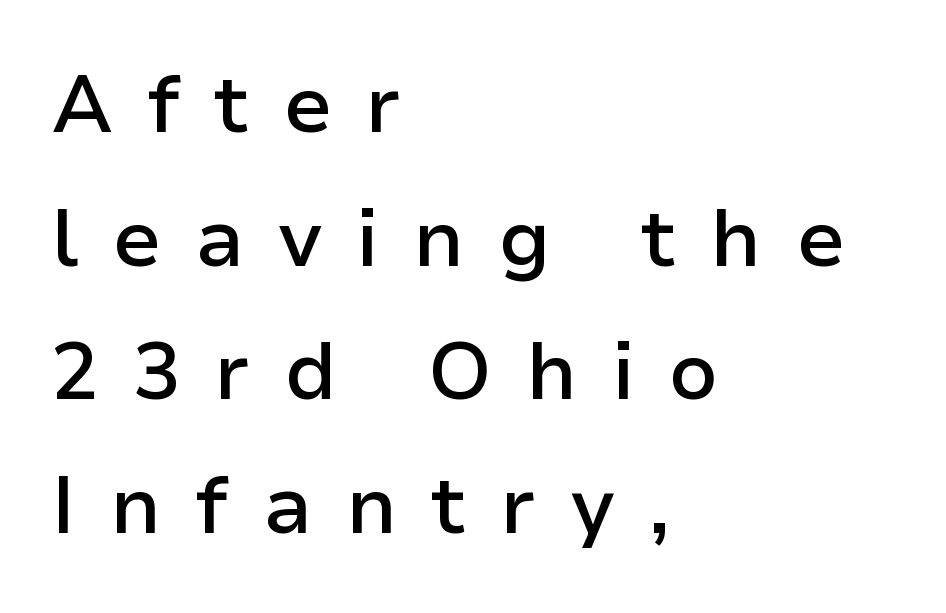
The image shows 80 px semibold sans-serif type, upright; set left-aligned, normal line spacing (1.67x), unusually wide letter spacing (+0.42 em), not underlined; low stroke contrast and a medium x-height.
